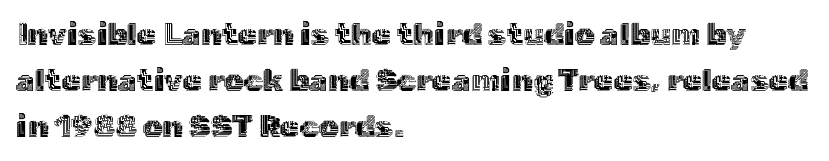
Each letter keeps its own natural width here, so spacing adapts to shape. Inter-character spacing is left at the font's built-in metrics. Posture: vertical. The baseline area is clear. The paragraph shown leans on its left margin. Whoever set this chose a conventional vertical rhythm.
